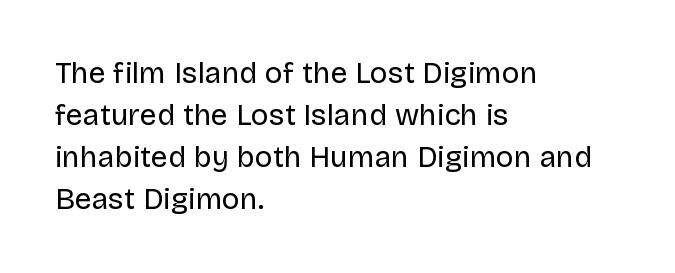
{"serif": "no", "italic": "no", "bold": "no", "weight": "regular", "width": "normal", "stroke_contrast": "low", "x_height": "large", "monospaced": "no", "underline": "no", "align": "left", "line_spacing": "normal", "line_spacing_ratio": 1.4, "letter_spacing": "normal", "letter_spacing_em": 0.0, "glyph_px": 30}
